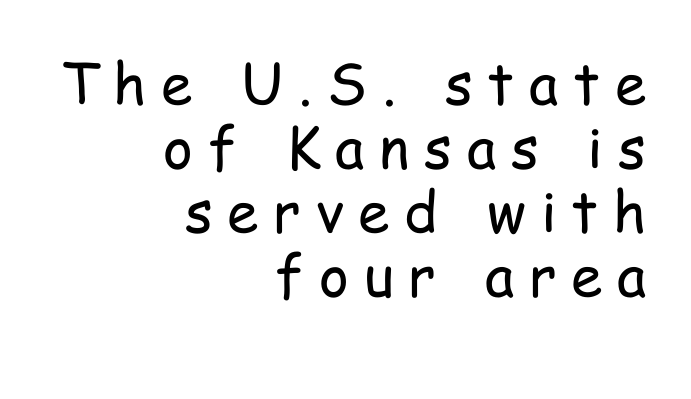
Vertical strokes here are truly vertical. Substantial extra tracking has been applied to these lines. Right-aligned paragraph, ragged on the left. Very little white space separates one row of letters from the next.
